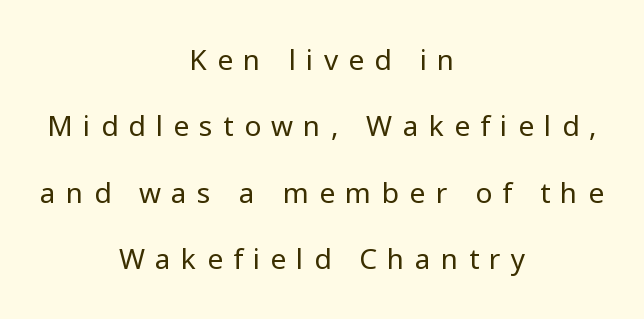
A typesetter would call this proportional, since set widths differ per character. Beneath every word, the page is bare. Posture: vertical. The weight would be labelled regular, book, light, or lighter still. This sample trades compactness for vertical openness between lines. The lines are quadded center.
